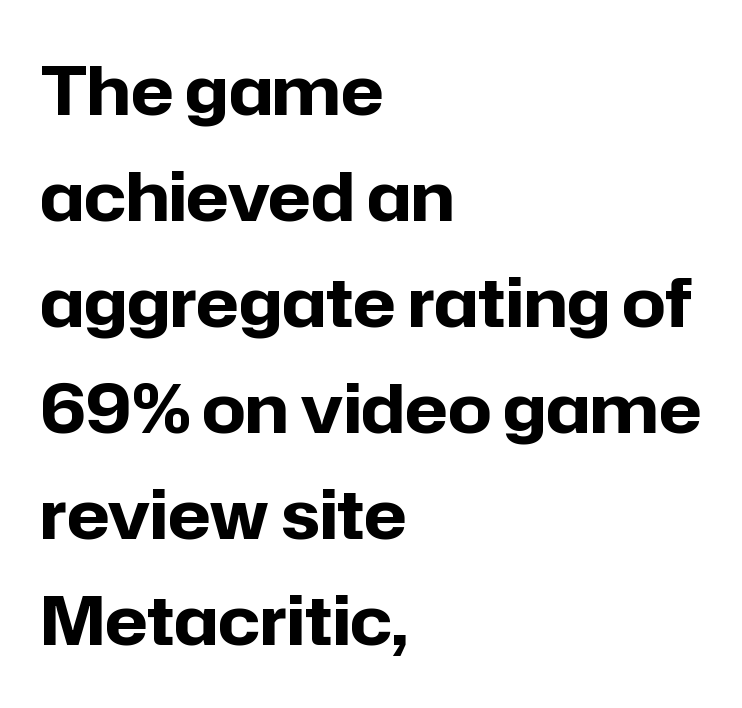
The image shows 68 px bold sans-serif type, upright; set left-aligned, normal line spacing (1.56x), normal letter spacing, not underlined; low stroke contrast and a medium x-height.
